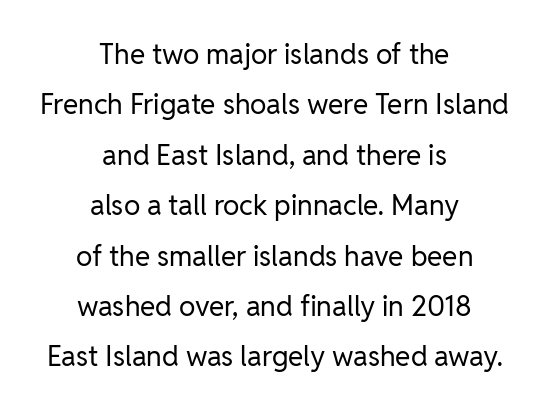
The image shows 28 px regular-weight sans-serif type, upright; set centered, line spacing 1.8x, normal letter spacing, not underlined; low stroke contrast and a medium x-height.
